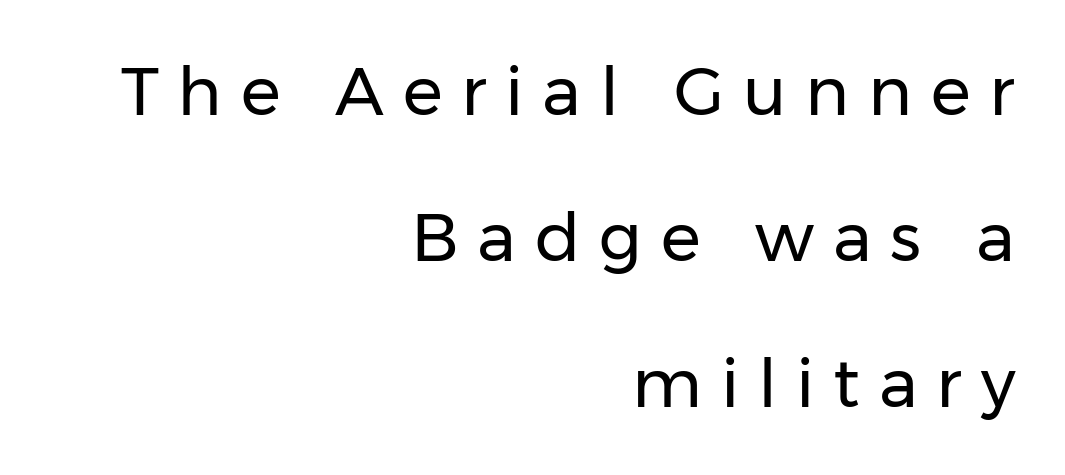
Does the lettering tilt? It doesn't — this is upright. Horizontally, the lines are justified to the trailing edge only. The type family on display is of the sans-serif kind. There is plenty of visible air inserted between adjacent glyphs. Beneath every word, the page is bare. Each letter keeps its own natural width here, so spacing adapts to shape.
